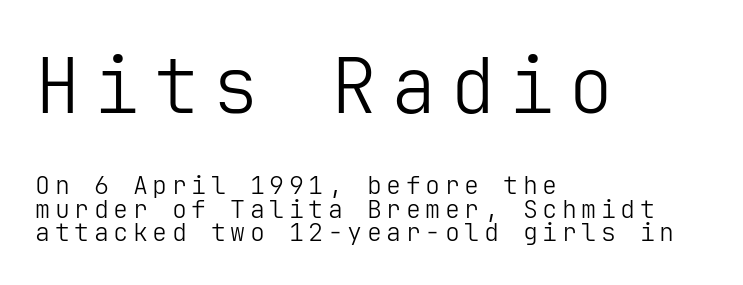
The image shows 76 px light sans-serif type, upright; set left-aligned, tight line spacing (0.95x), not underlined; the first (top) block is 3.04x larger; low stroke contrast and a medium x-height.
